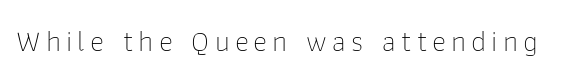
A light-to-regular cut is what we see here. Anything drawn beneath the words? Only blank space. This is the regular roman posture of the typeface. The face used here is proportionally spaced, like ordinary book or web type. Does the type have serifs? No, each stem ends abruptly.
